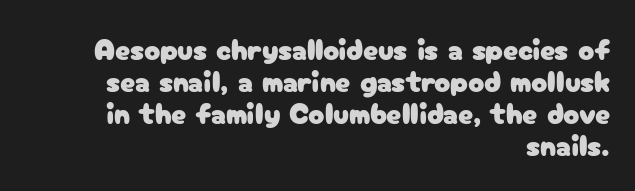
{"serif": "no", "italic": "no", "width": "normal", "stroke_contrast": "low", "x_height": "medium", "monospaced": "no", "underline": "no", "align": "right", "line_spacing": "tight", "line_spacing_ratio": 1.07, "letter_spacing": "normal", "letter_spacing_em": 0.0, "glyph_px": 30}
